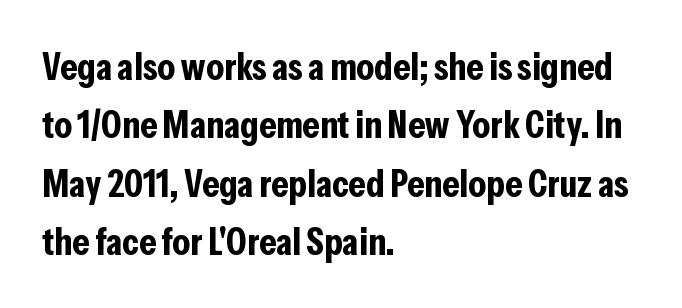
{"serif": "no", "italic": "no", "bold": "yes", "weight": "bold", "width": "condensed", "stroke_contrast": "low", "x_height": "medium", "monospaced": "no", "underline": "no", "align": "left", "line_spacing": "normal", "line_spacing_ratio": 1.5, "letter_spacing": "normal", "letter_spacing_em": 0.0, "glyph_px": 39}
